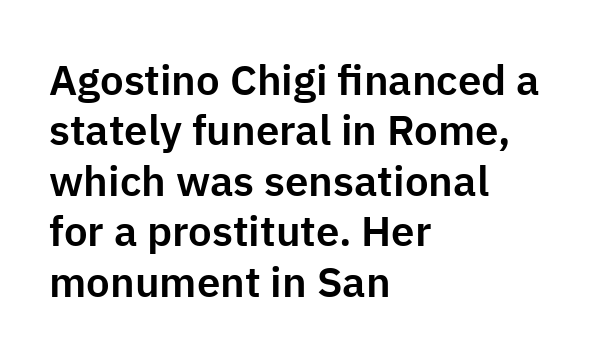
Q: Is the text italic (slanted)? A: No, it is upright.
Q: Is the typeface a serif or a sans-serif typeface? A: Sans-serif.
Q: Is the text underlined? A: No.
Q: How is the paragraph aligned? A: Left-aligned.
Q: Is the spacing between letters normal or unusually wide? A: Normal.
Q: Width (condensed, normal, or wide)? A: Normal.
Q: Stroke contrast? A: Low.
Q: x-height? A: Medium.
Q: Monospaced? A: No.
